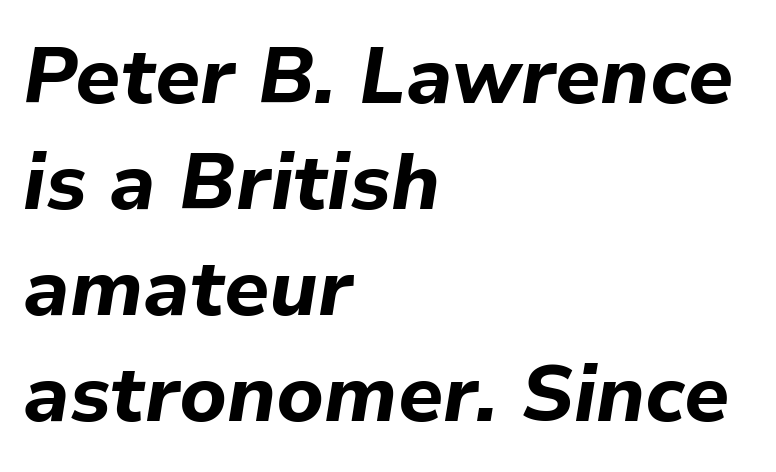
Q: Is the text bold? A: Yes.
Q: Is the text italic (slanted)? A: Yes, it leans right by about 9 degrees.
Q: Is the text underlined? A: No.
Q: How is the paragraph aligned? A: Left-aligned.
Q: Is the spacing between letters normal or unusually wide? A: Normal.
Q: Is the spacing between lines tight, normal or loose? A: Normal.
Q: Width (condensed, normal, or wide)? A: Normal.
Q: Stroke contrast? A: Low.
Q: x-height? A: Medium.
Q: Monospaced? A: No.
